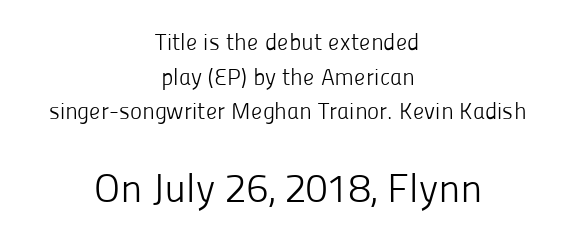
The rendering enlarges the type as you move from the upper chunk to the lower. The typeface has the unassuming heft of standard copy or less. Casual observation: everything's sitting right in the middle. Regarding leading, the lines here are spaced in the standard way.
